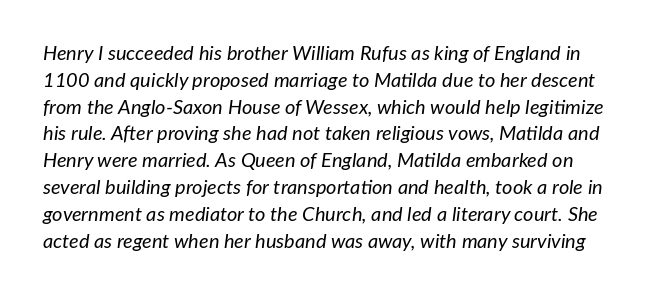
{"italic": "yes", "lean": "right", "slant_degrees": 7, "bold": "no", "underline": "no", "line_spacing": "normal", "line_spacing_ratio": 1.34, "letter_spacing": "normal", "letter_spacing_em": 0.0, "glyph_px": 20}
